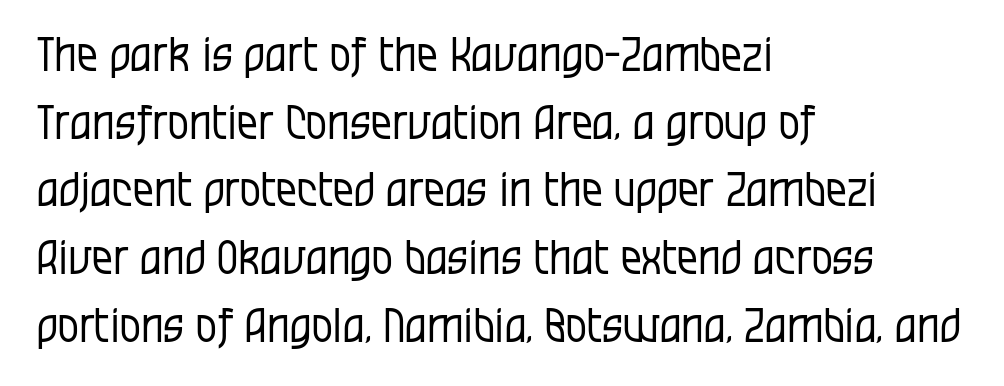
{"serif": "no", "italic": "no", "bold": "no", "weight": "regular", "width": "condensed", "stroke_contrast": "low", "x_height": "large", "monospaced": "no", "underline": "no", "align": "left", "line_spacing": "normal", "line_spacing_ratio": 1.44, "letter_spacing": "normal", "letter_spacing_em": 0.0, "glyph_px": 47}
